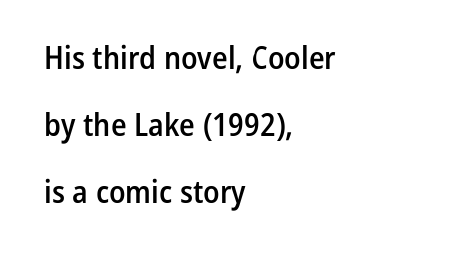
{"serif": "no", "italic": "no", "bold": "semi", "weight": "semibold", "width": "condensed", "stroke_contrast": "low", "x_height": "medium", "monospaced": "no", "underline": "no", "align": "left", "line_spacing": "loose", "line_spacing_ratio": 2.1, "letter_spacing": "normal", "letter_spacing_em": 0.0, "glyph_px": 32}
